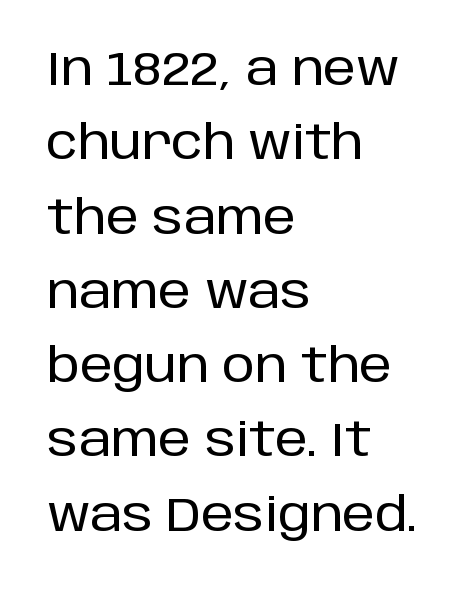
{"serif": "no", "italic": "no", "width": "normal", "stroke_contrast": "low", "x_height": "large", "monospaced": "no", "underline": "no", "align": "left", "line_spacing": "normal", "line_spacing_ratio": 1.58, "letter_spacing": "normal", "letter_spacing_em": 0.0, "glyph_px": 47}
